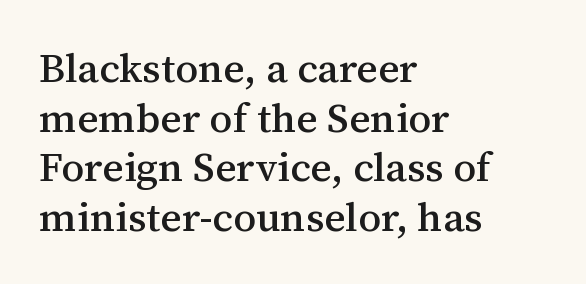
{"serif": "yes", "italic": "no", "width": "normal", "stroke_contrast": "medium", "x_height": "medium", "monospaced": "no", "underline": "no", "align": "left", "line_spacing_ratio": 1.21, "letter_spacing": "normal", "letter_spacing_em": 0.0, "glyph_px": 41}
